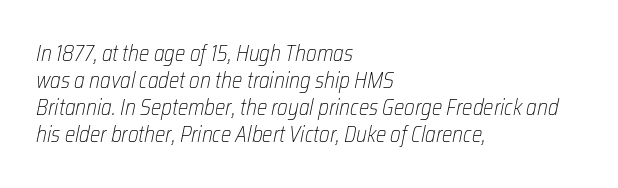
Q: Is the text bold? A: No.
Q: Is the text italic (slanted)? A: Yes, it leans right by about 12 degrees.
Q: Is the text underlined? A: No.
Q: How is the paragraph aligned? A: Left-aligned.
Q: Is the spacing between letters normal or unusually wide? A: Normal.
